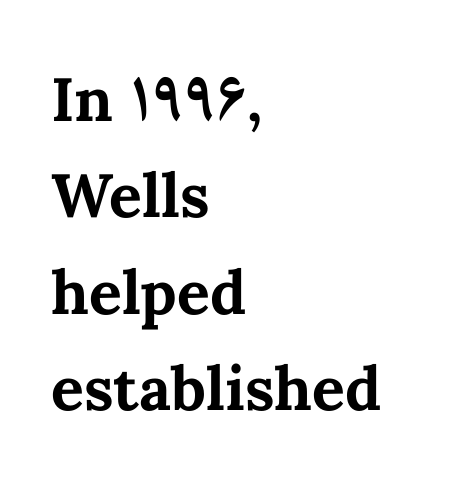
The image shows 61 px bold type, upright; set left-aligned, normal line spacing (1.58x), normal letter spacing, not underlined; medium stroke contrast and a medium x-height.
